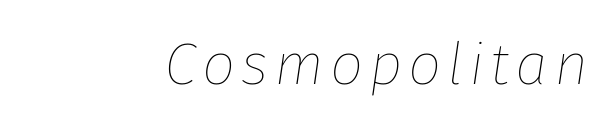
Q: Is the text bold? A: No.
Q: Is the text italic (slanted)? A: Yes, it leans right by about 8 degrees.
Q: Is the text underlined? A: No.
Q: Width (condensed, normal, or wide)? A: Normal.
Q: Stroke contrast? A: Low.
Q: x-height? A: Medium.
Q: Monospaced? A: No.
